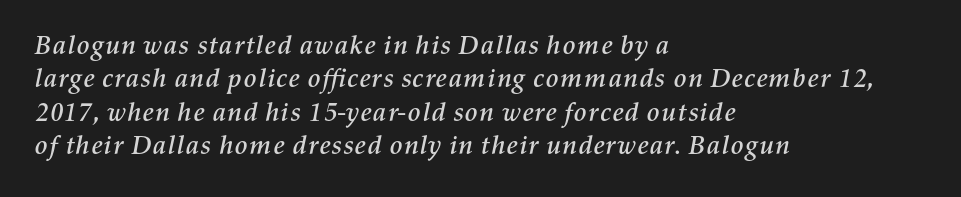
The image shows 27 px text type, italic (leaning right); set left-aligned, line spacing 1.24x, normal letter spacing, not underlined.
